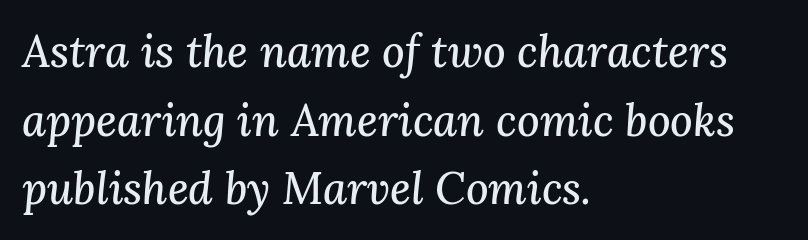
{"serif": "yes", "italic": "yes", "lean": "right", "slant_degrees": 3, "width": "normal", "stroke_contrast": "medium", "x_height": "medium", "monospaced": "no", "underline": "no", "align": "left", "line_spacing": "normal", "line_spacing_ratio": 1.56, "letter_spacing": "normal", "letter_spacing_em": 0.0, "glyph_px": 44}
